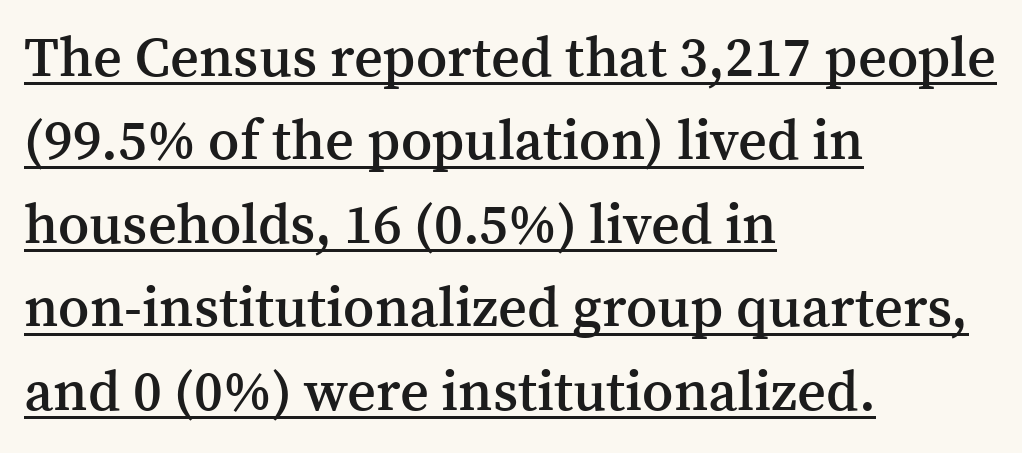
The image shows 56 px semibold serif type, upright; set left-aligned, normal line spacing (1.49x), normal letter spacing, underlined; medium stroke contrast and a medium x-height.
